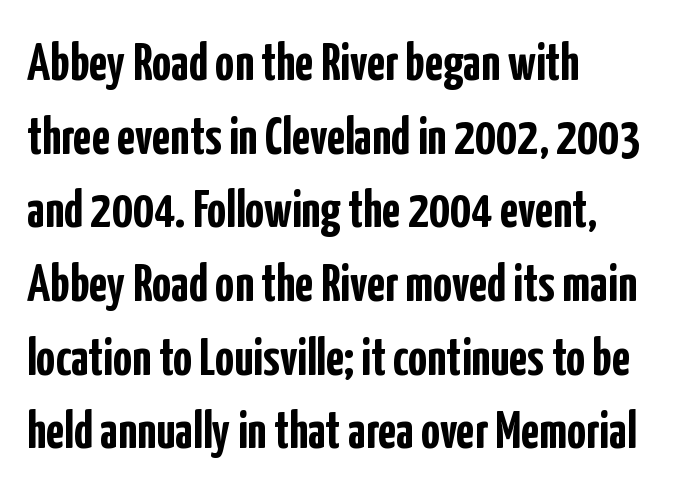
{"serif": "no", "italic": "no", "bold": "yes", "weight": "semibold", "width": "condensed", "stroke_contrast": "low", "x_height": "medium", "monospaced": "no", "underline": "no", "align": "left", "line_spacing": "normal", "line_spacing_ratio": 1.39, "letter_spacing": "normal", "letter_spacing_em": 0.0, "glyph_px": 53}
